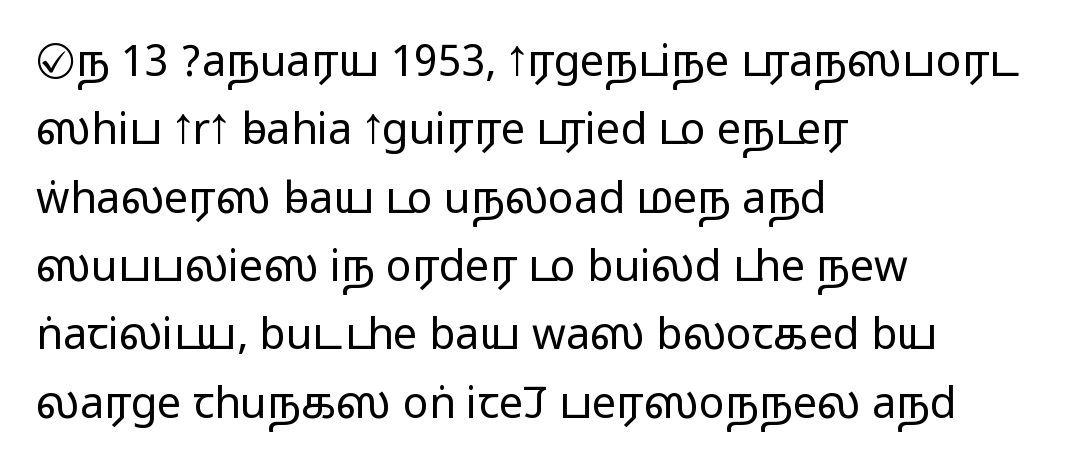
{"serif": "no", "italic": "no", "width": "wide", "stroke_contrast": "medium", "monospaced": "no", "underline": "no", "align": "left", "line_spacing": "normal", "line_spacing_ratio": 1.59, "letter_spacing": "normal", "letter_spacing_em": 0.0, "glyph_px": 43}
